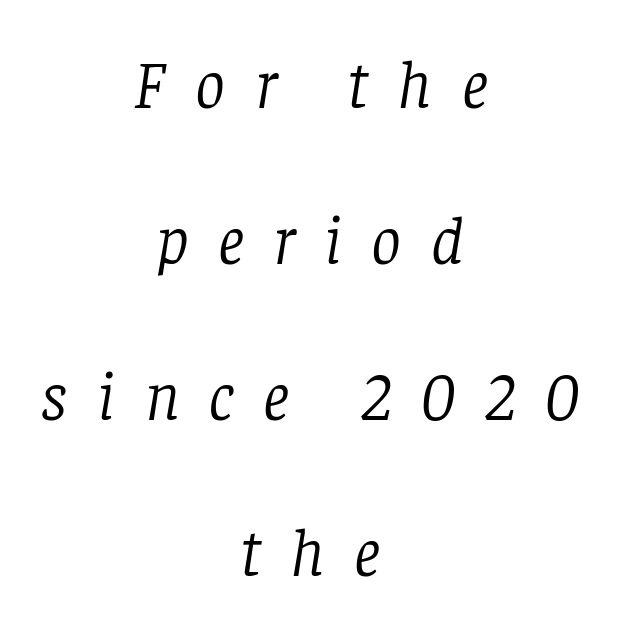
The image shows 67 px light serif type, italic (leaning right); set centered, loose line spacing (2.33x), unusually wide letter spacing (+0.44 em), not underlined; low stroke contrast and a large x-height.
